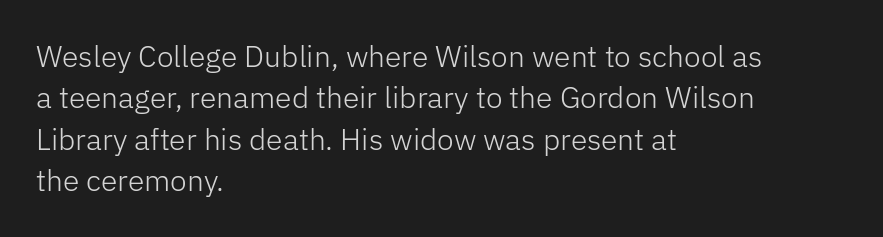
{"serif": "no", "italic": "no", "bold": "no", "weight": "light", "width": "normal", "stroke_contrast": "low", "x_height": "medium", "monospaced": "no", "underline": "no", "align": "left", "line_spacing": "normal", "line_spacing_ratio": 1.38, "letter_spacing": "normal", "letter_spacing_em": 0.0, "glyph_px": 30}
